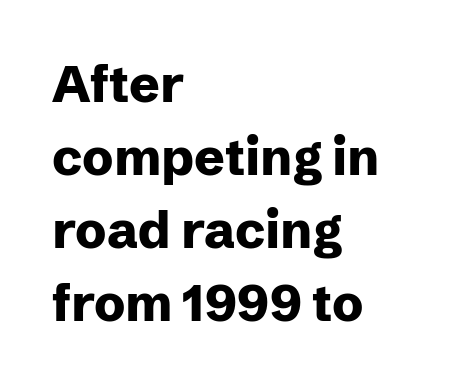
{"serif": "no", "italic": "no", "bold": "yes", "weight": "heavy", "width": "normal", "stroke_contrast": "low", "x_height": "medium", "monospaced": "no", "underline": "no", "align": "left", "line_spacing": "normal", "line_spacing_ratio": 1.43, "letter_spacing": "normal", "letter_spacing_em": 0.0, "glyph_px": 51}
